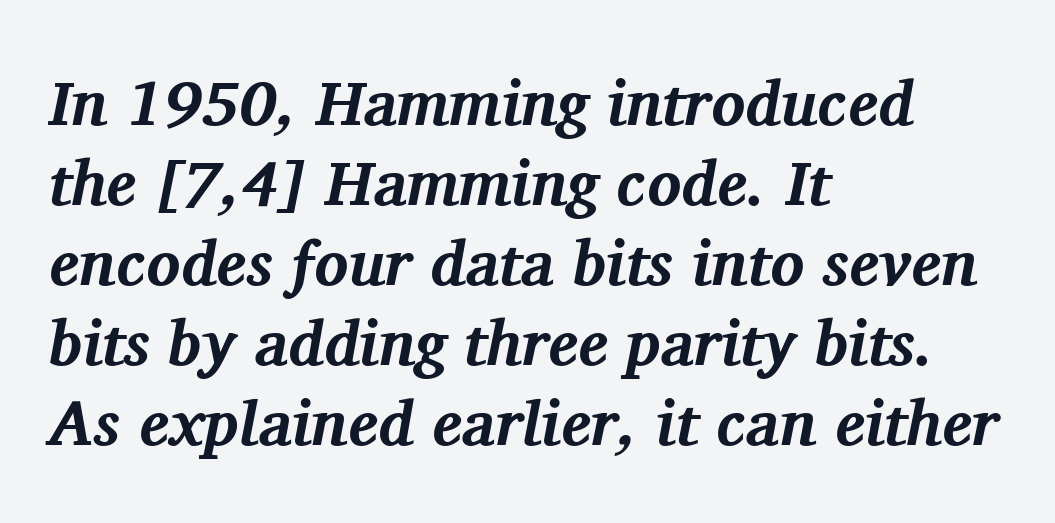
The image shows 63 px bold serif type, italic (leaning right); set left-aligned, normal line spacing (1.27x), normal letter spacing, not underlined; medium stroke contrast and a medium x-height.
